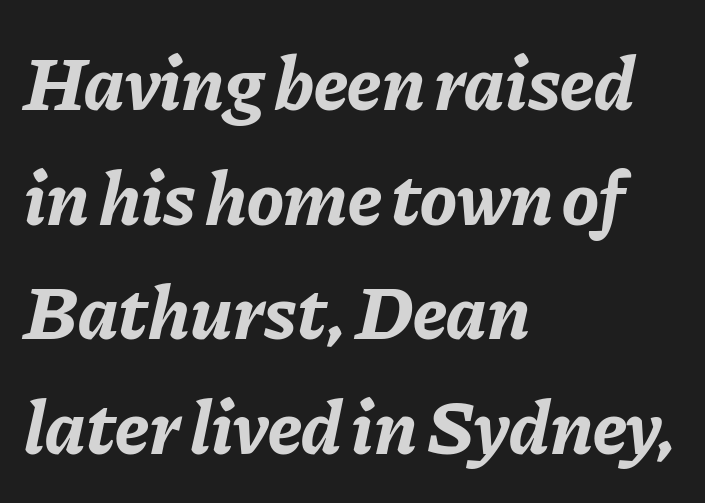
Q: Is the text bold? A: Yes.
Q: Is the text italic (slanted)? A: Yes, it leans right by about 11 degrees.
Q: Is the text underlined? A: No.
Q: How is the paragraph aligned? A: Left-aligned.
Q: Is the spacing between letters normal or unusually wide? A: Normal.
Q: Is the spacing between lines tight, normal or loose? A: Normal.
Q: Width (condensed, normal, or wide)? A: Normal.
Q: Stroke contrast? A: Low.
Q: x-height? A: Medium.
Q: Monospaced? A: No.
